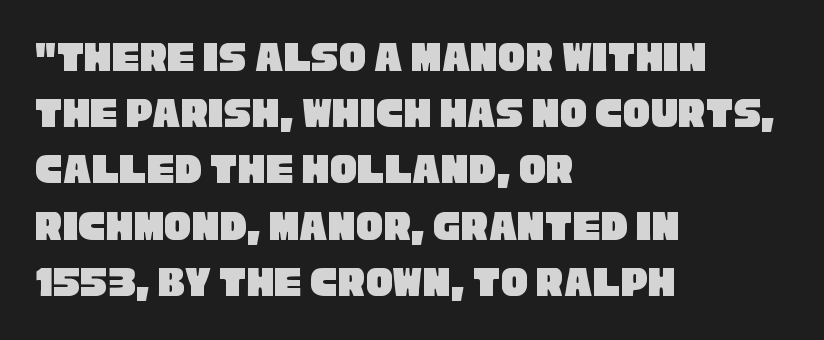
{"serif": "no", "width": "condensed", "stroke_contrast": "low", "x_height": "large", "monospaced": "no", "underline": "no", "align": "left", "line_spacing": "normal", "line_spacing_ratio": 1.25, "letter_spacing": "normal", "letter_spacing_em": 0.0, "glyph_px": 45}
